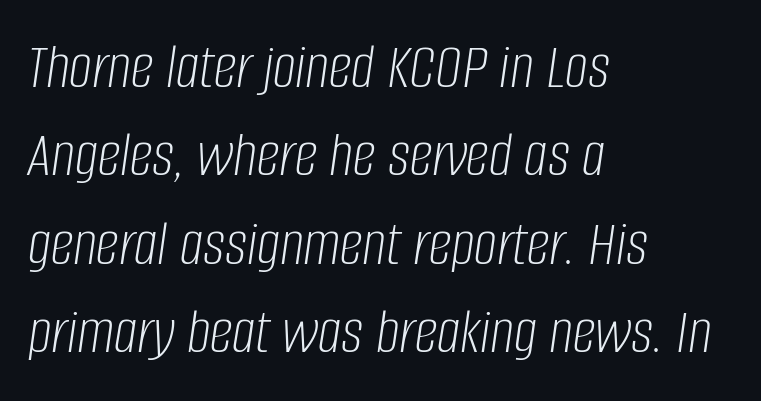
The image shows 65 px light, condensed type, italic (leaning right); set left-aligned, normal line spacing (1.36x), normal letter spacing, not underlined; low stroke contrast and a large x-height.
